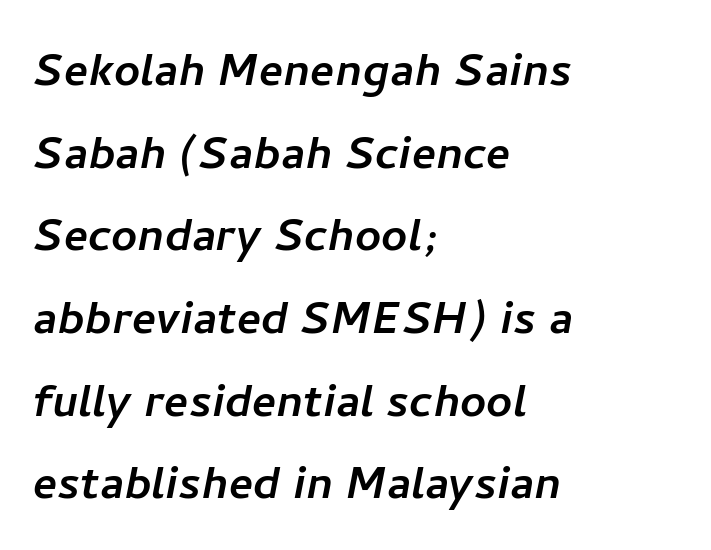
Each new line begins a customary step beneath the previous one. Spacing verdict: proportional, widths tailored to each character. Classification — sans serif. The rag falls on the right side of this text block. A clean baseline with only descenders dipping below it. This rendering leaves character spacing at its baseline value.
